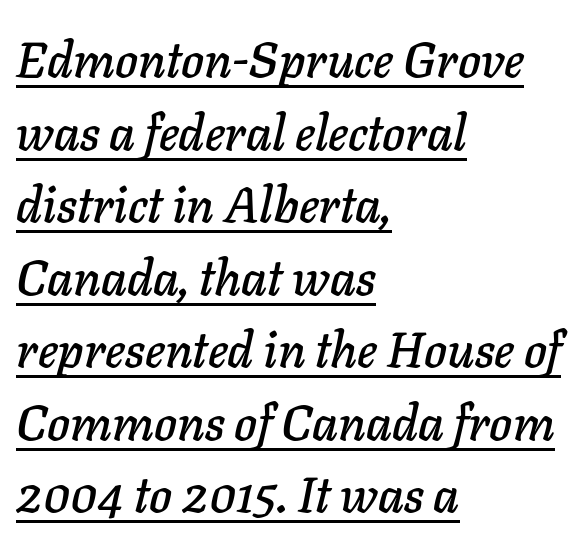
{"italic": "yes", "lean": "right", "slant_degrees": 11, "width": "normal", "stroke_contrast": "low", "x_height": "medium", "monospaced": "no", "underline": "yes", "align": "left", "line_spacing": "normal", "line_spacing_ratio": 1.48, "letter_spacing": "normal", "letter_spacing_em": 0.0, "glyph_px": 49}
